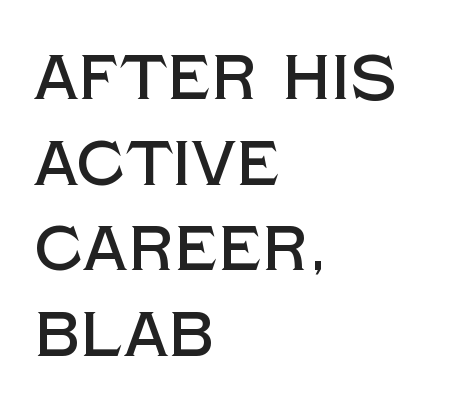
Q: Is the text italic (slanted)? A: No, it is upright.
Q: Is the typeface a serif or a sans-serif typeface? A: Sans-serif.
Q: Is the text underlined? A: No.
Q: How is the paragraph aligned? A: Left-aligned.
Q: Is the spacing between letters normal or unusually wide? A: Normal.
Q: Is the spacing between lines tight, normal or loose? A: Normal.
Q: Width (condensed, normal, or wide)? A: Normal.
Q: x-height? A: Large.
Q: Monospaced? A: No.
